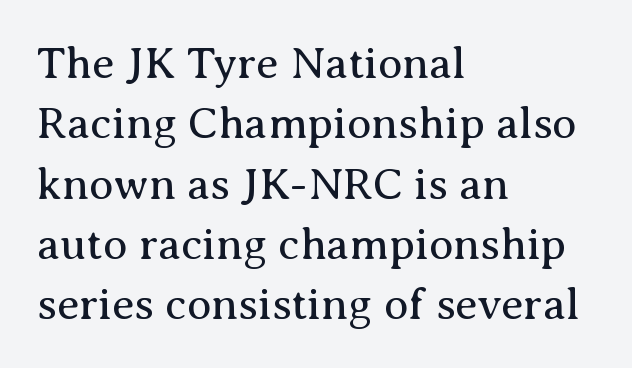
The image shows 45 px regular-weight serif type, upright; set left-aligned, normal line spacing (1.34x), normal letter spacing, not underlined; medium stroke contrast and a medium x-height.
